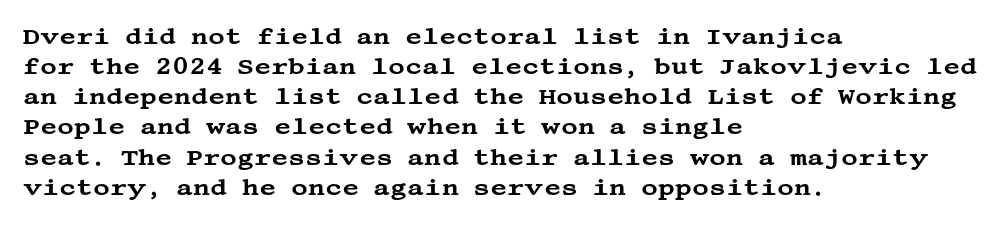
The ragged edge is on the right, which tells us the setting is flush left. What's the leading like? Ordinary, nothing unusual. Posture: straight, roman, zero tilt. The face used here is rendered with its standard letterfit. Letters rest on an invisible, unmarked baseline.
